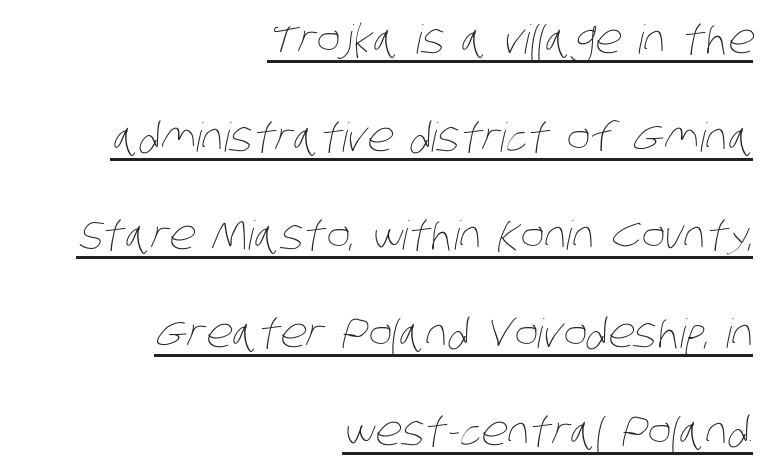
Q: Is the text bold? A: No.
Q: Is the text underlined? A: Yes.
Q: How is the paragraph aligned? A: Right-aligned.
Q: Is the spacing between letters normal or unusually wide? A: Normal.
Q: Is the spacing between lines tight, normal or loose? A: Loose.
Q: Width (condensed, normal, or wide)? A: Condensed.
Q: Stroke contrast? A: Low.
Q: x-height? A: Large.
Q: Monospaced? A: No.
